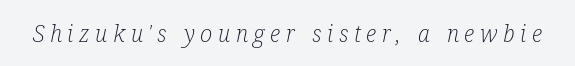
The image shows 23 px text type, italic (leaning right); set unusually wide letter spacing (+0.24 em), not underlined.
